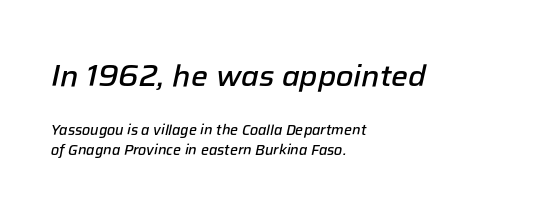
{"italic": "yes", "lean": "right", "slant_degrees": 12, "bold": "semi", "weight": "semibold", "width": "normal", "stroke_contrast": "low", "x_height": "medium", "monospaced": "no", "underline": "no", "align": "left", "line_spacing": "normal", "line_spacing_ratio": 1.46, "letter_spacing": "normal", "letter_spacing_em": 0.0, "larger_block": "first", "size_ratio": 2.14, "glyph_px": 30}
